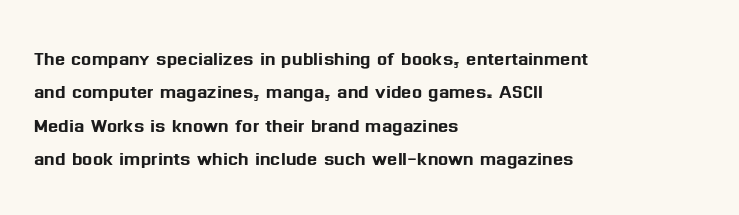
The image shows 24 px text type, upright; set left-aligned, normal line spacing (1.39x), normal letter spacing, not underlined.
